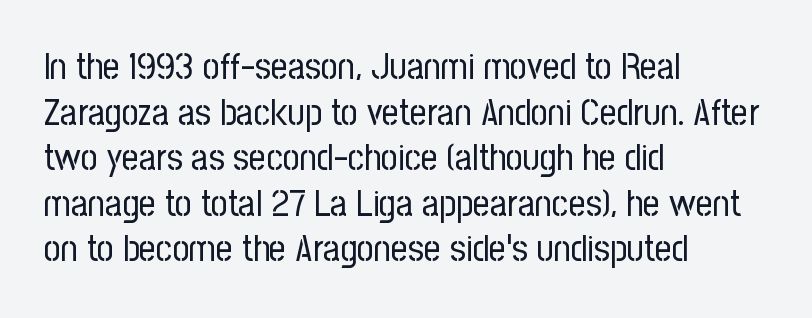
Q: Is the text bold? A: No.
Q: Is the text italic (slanted)? A: No, it is upright.
Q: Is the typeface a serif or a sans-serif typeface? A: Sans-serif.
Q: Is the text underlined? A: No.
Q: How is the paragraph aligned? A: Left-aligned.
Q: Is the spacing between letters normal or unusually wide? A: Normal.
Q: Width (condensed, normal, or wide)? A: Condensed.
Q: Stroke contrast? A: Low.
Q: x-height? A: Medium.
Q: Monospaced? A: No.
